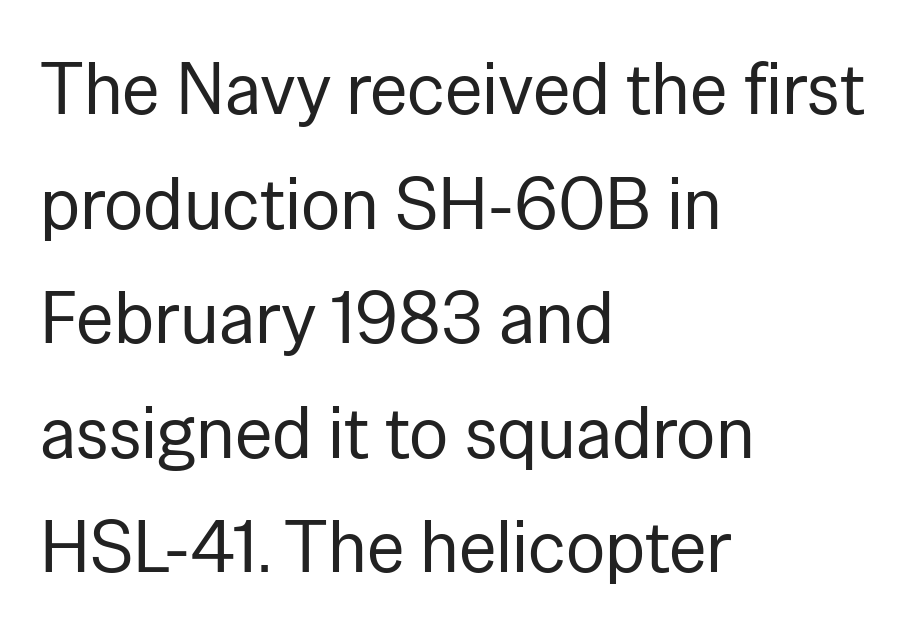
Q: Is the text bold? A: No.
Q: Is the text italic (slanted)? A: No, it is upright.
Q: Is the typeface a serif or a sans-serif typeface? A: Sans-serif.
Q: Is the text underlined? A: No.
Q: How is the paragraph aligned? A: Left-aligned.
Q: Is the spacing between letters normal or unusually wide? A: Normal.
Q: Is the spacing between lines tight, normal or loose? A: Normal.
Q: Width (condensed, normal, or wide)? A: Normal.
Q: Stroke contrast? A: Low.
Q: x-height? A: Medium.
Q: Monospaced? A: No.
